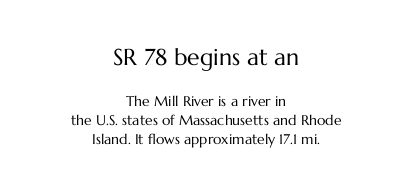
Q: Is the text bold? A: No.
Q: Is the text italic (slanted)? A: No, it is upright.
Q: Is the text underlined? A: No.
Q: How is the paragraph aligned? A: Centered.
Q: Is the spacing between letters normal or unusually wide? A: Normal.
Q: Is the spacing between lines tight, normal or loose? A: Normal.
Q: Which block of text is set in a larger size, the first (top) or the second (bottom)? A: The first (top) one.
